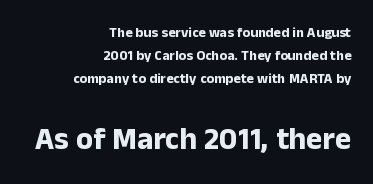
The image shows 31 px bold sans-serif type, upright; set right-aligned, normal line spacing (1.66x), normal letter spacing, not underlined; the second (bottom) block is 2.21x larger; low stroke contrast and a medium x-height.
